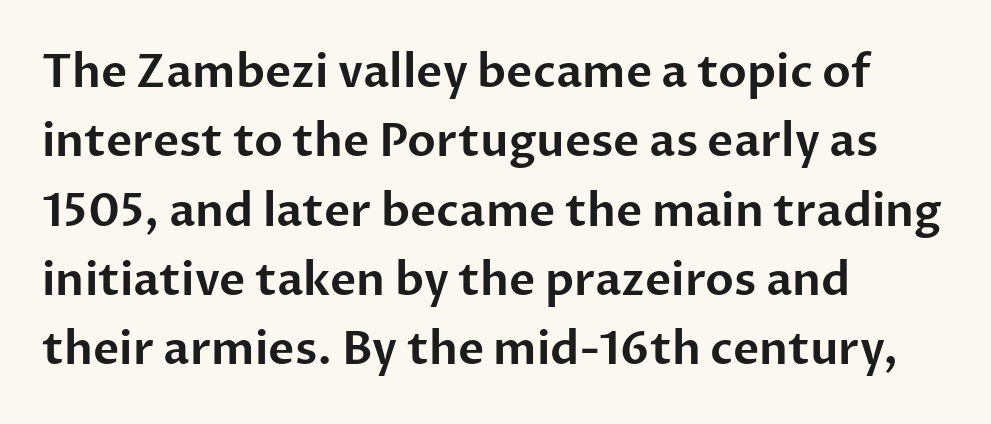
Compared with typical body copy, the letter spacing here is the same. A student would call this left alignment; a typographer would say flush left, rag right. The typeface chosen for these lines omits serifs. In terms of posture, this sample is upright.
